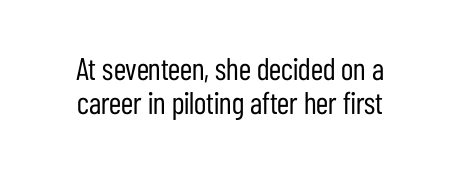
The image shows 31 px regular-weight, condensed sans-serif type, upright; set centered, tight line spacing (1.11x), normal letter spacing, not underlined; low stroke contrast and a medium x-height.
